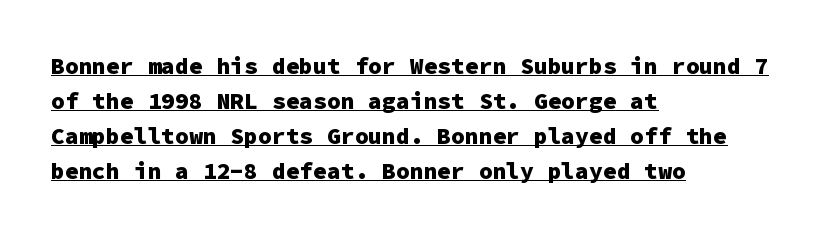
Q: Is the text bold? A: Yes.
Q: Is the text italic (slanted)? A: No, it is upright.
Q: Is the text underlined? A: Yes.
Q: How is the paragraph aligned? A: Left-aligned.
Q: Is the spacing between letters normal or unusually wide? A: Normal.
Q: Is the spacing between lines tight, normal or loose? A: Normal.
